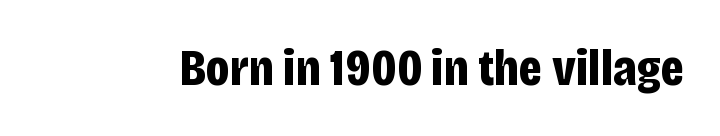
The image shows 52 px bold, condensed sans-serif type, upright; set normal letter spacing, not underlined; low stroke contrast and a large x-height.
